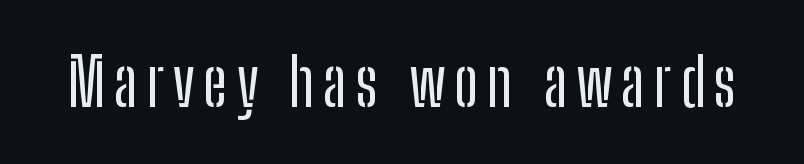
The image shows 66 px condensed sans-serif type, upright; set not underlined; low stroke contrast and a medium x-height.
